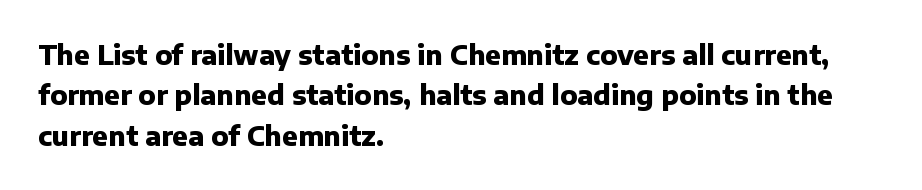
Q: Is the text bold? A: Yes.
Q: Is the text italic (slanted)? A: No, it is upright.
Q: Is the text underlined? A: No.
Q: How is the paragraph aligned? A: Left-aligned.
Q: Is the spacing between letters normal or unusually wide? A: Normal.
Q: Is the spacing between lines tight, normal or loose? A: Normal.
